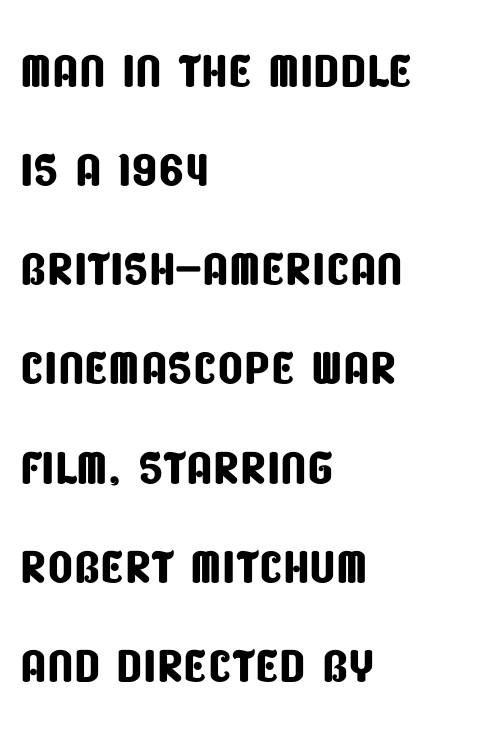
Q: Is the typeface a serif or a sans-serif typeface? A: Sans-serif.
Q: Is the text underlined? A: No.
Q: How is the paragraph aligned? A: Left-aligned.
Q: Is the spacing between letters normal or unusually wide? A: Normal.
Q: Is the spacing between lines tight, normal or loose? A: Normal.
Q: Width (condensed, normal, or wide)? A: Condensed.
Q: Stroke contrast? A: Low.
Q: x-height? A: Large.
Q: Monospaced? A: No.
